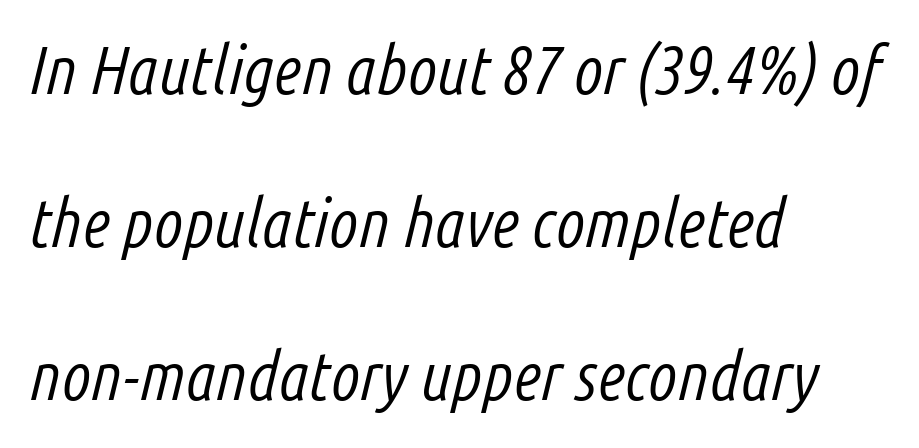
Ink coverage per letter is moderate at most. Default kerning and tracking; the words read as compact shapes. What's the leading like? Stretched, with rows far apart. Each letter keeps its own natural width here, so spacing adapts to shape.
